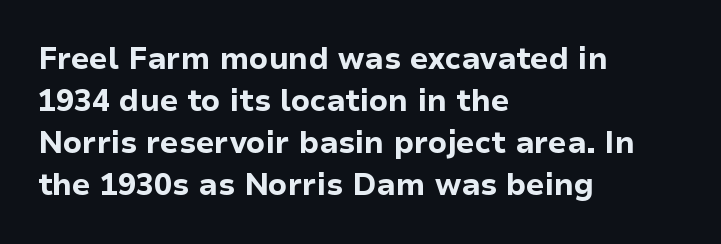
Q: Is the text bold? A: Yes.
Q: Is the text italic (slanted)? A: No, it is upright.
Q: Is the typeface a serif or a sans-serif typeface? A: Sans-serif.
Q: Is the text underlined? A: No.
Q: How is the paragraph aligned? A: Left-aligned.
Q: Is the spacing between letters normal or unusually wide? A: Normal.
Q: Is the spacing between lines tight, normal or loose? A: Normal.
Q: Width (condensed, normal, or wide)? A: Normal.
Q: Stroke contrast? A: Low.
Q: x-height? A: Medium.
Q: Monospaced? A: No.
